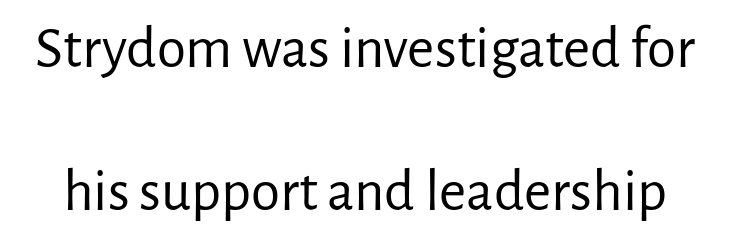
{"serif": "no", "italic": "no", "bold": "no", "weight": "regular", "width": "normal", "stroke_contrast": "low", "x_height": "medium", "monospaced": "no", "underline": "no", "line_spacing": "loose", "line_spacing_ratio": 2.43, "letter_spacing": "normal", "letter_spacing_em": 0.0, "glyph_px": 59}
